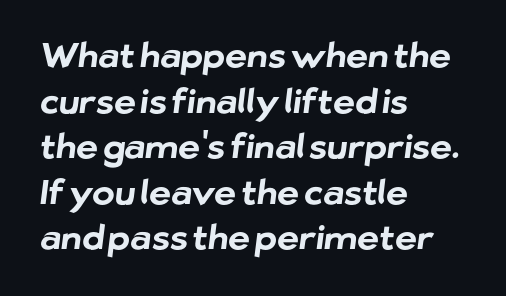
In CSS terms this would be text-align: left. A full-strength bold gives these letters their thick strokes. Varying glyph widths throughout — classic text-font behaviour. Glyph-to-glyph distance matches everyday printed text.
